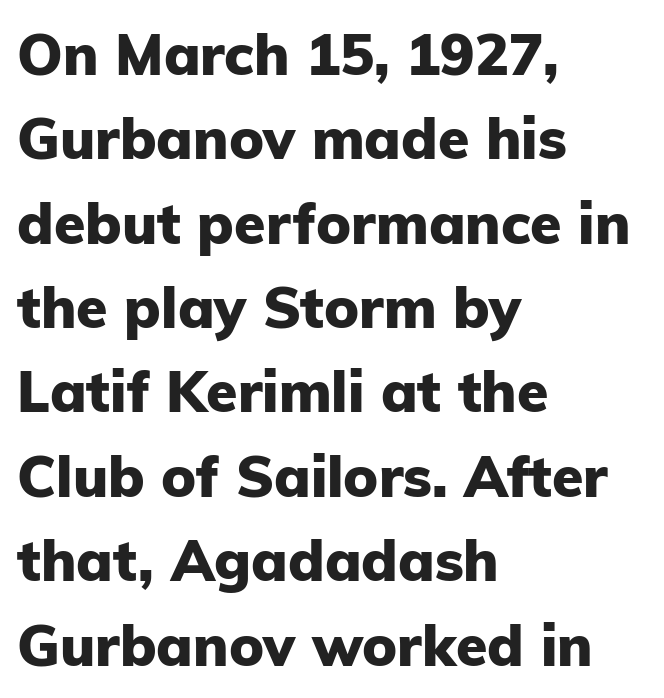
{"serif": "no", "italic": "no", "bold": "yes", "weight": "heavy", "width": "normal", "stroke_contrast": "low", "x_height": "medium", "monospaced": "no", "underline": "no", "align": "left", "line_spacing": "normal", "line_spacing_ratio": 1.48, "letter_spacing": "normal", "letter_spacing_em": 0.0, "glyph_px": 57}
